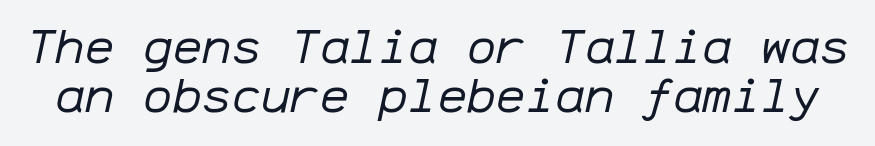
{"italic": "yes", "lean": "right", "slant_degrees": 12, "bold": "no", "weight": "regular", "width": "normal", "stroke_contrast": "low", "x_height": "medium", "monospaced": "yes", "underline": "no", "line_spacing": "tight", "line_spacing_ratio": 1.01, "letter_spacing": "normal", "letter_spacing_em": 0.0, "glyph_px": 49}
